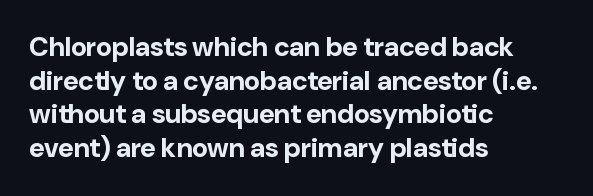
Q: Is the text bold? A: Yes.
Q: Is the text italic (slanted)? A: No, it is upright.
Q: Is the text underlined? A: No.
Q: How is the paragraph aligned? A: Left-aligned.
Q: Is the spacing between letters normal or unusually wide? A: Normal.
Q: Is the spacing between lines tight, normal or loose? A: Normal.
